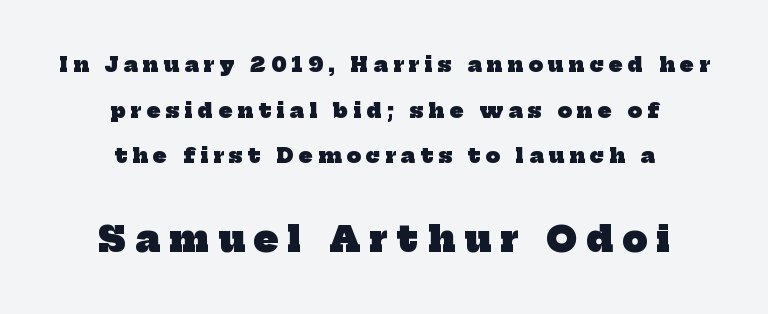
The designer went with a serif here, giving each stem small feet. The rag falls on both sides of this text block equally. Anything drawn beneath the words? Only blank space. A typesetter would call this leading open, well beyond the default. The more generous point size was reserved for the lower chunk.
